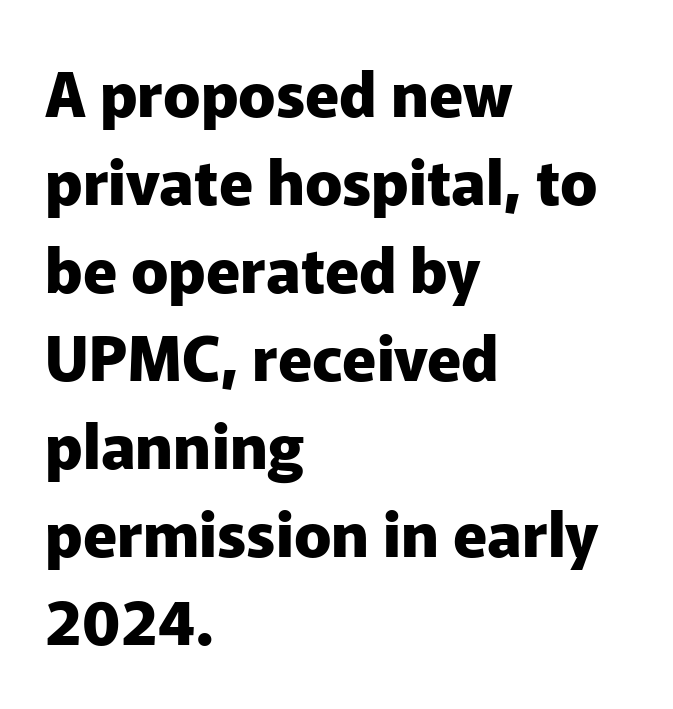
Q: Is the text bold? A: Yes.
Q: Is the text italic (slanted)? A: No, it is upright.
Q: Is the typeface a serif or a sans-serif typeface? A: Sans-serif.
Q: Is the text underlined? A: No.
Q: How is the paragraph aligned? A: Left-aligned.
Q: Is the spacing between letters normal or unusually wide? A: Normal.
Q: Is the spacing between lines tight, normal or loose? A: Normal.
Q: Width (condensed, normal, or wide)? A: Normal.
Q: Stroke contrast? A: Low.
Q: x-height? A: Medium.
Q: Monospaced? A: No.
